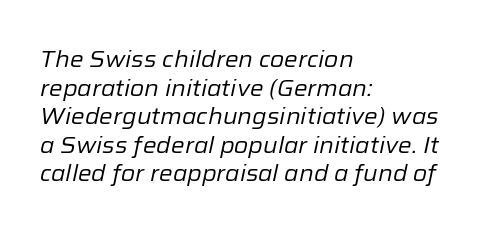
Q: Is the text bold? A: No.
Q: Is the text italic (slanted)? A: Yes, it leans right by about 12 degrees.
Q: Is the text underlined? A: No.
Q: How is the paragraph aligned? A: Left-aligned.
Q: Is the spacing between letters normal or unusually wide? A: Normal.
